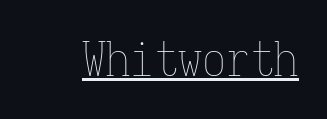
Q: Is the text bold? A: No.
Q: Is the text italic (slanted)? A: No, it is upright.
Q: Is the text underlined? A: Yes.
Q: Is the spacing between letters normal or unusually wide? A: Normal.
Q: Width (condensed, normal, or wide)? A: Condensed.
Q: Stroke contrast? A: Low.
Q: x-height? A: Medium.
Q: Monospaced? A: Yes.
